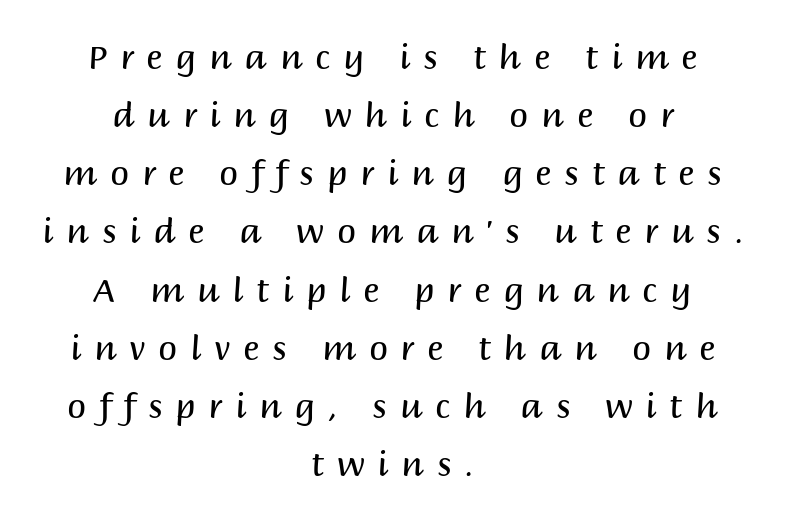
The designer went with a sans here, leaving each stem footless. What stands out about the letter spacing? Its width — letters are far apart. Underline: absent. No extra ink here — the face is not bold. The setting favours the middle, as headings and verse often do.
